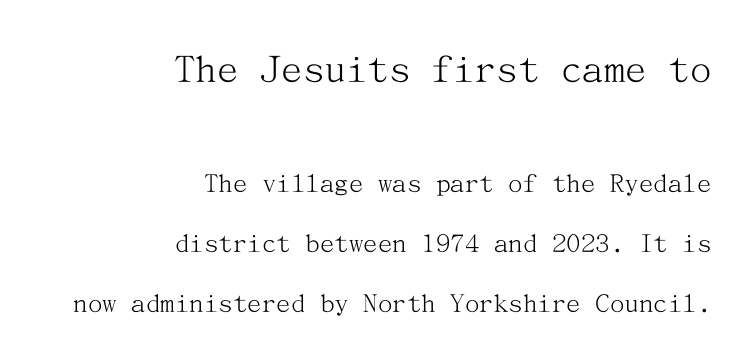
{"serif": "yes", "italic": "no", "bold": "no", "weight": "light", "width": "normal", "stroke_contrast": "medium", "x_height": "medium", "underline": "no", "align": "right", "line_spacing": "loose", "line_spacing_ratio": 2.08, "letter_spacing": "normal", "letter_spacing_em": 0.0, "larger_block": "first", "size_ratio": 1.48, "glyph_px": 43}
